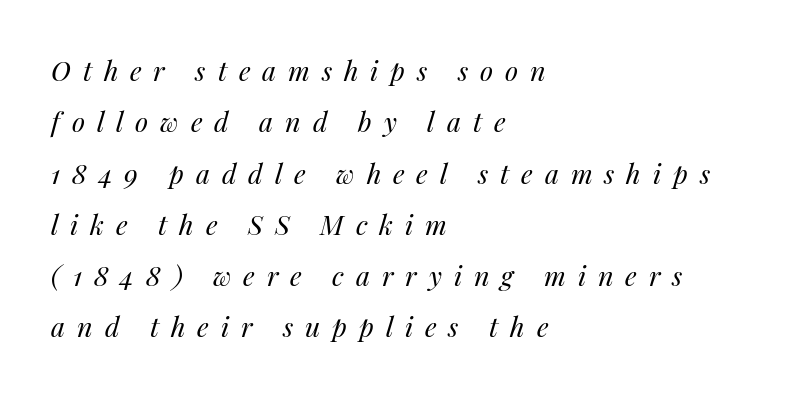
Q: Is the text bold? A: No.
Q: Is the text italic (slanted)? A: Yes, it leans right by about 14 degrees.
Q: Is the text underlined? A: No.
Q: How is the paragraph aligned? A: Left-aligned.
Q: Is the spacing between letters normal or unusually wide? A: Unusually wide.
Q: Is the spacing between lines tight, normal or loose? A: Loose.
